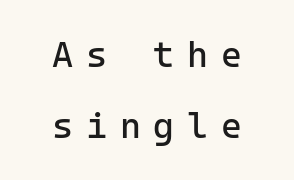
{"serif": "no", "italic": "no", "bold": "no", "weight": "regular", "width": "normal", "stroke_contrast": "low", "x_height": "medium", "monospaced": "yes", "underline": "no", "align": "center", "line_spacing": "loose", "line_spacing_ratio": 1.96, "letter_spacing": "wide", "letter_spacing_em": 0.35, "glyph_px": 36}
